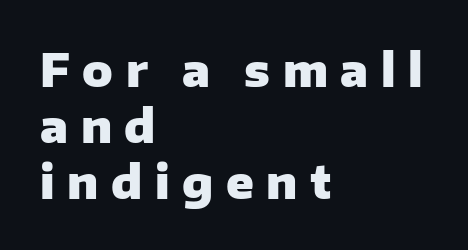
The image shows 45 px heavy sans-serif type, upright; set left-aligned, normal line spacing (1.25x), unusually wide letter spacing (+0.28 em), not underlined; low stroke contrast and a medium x-height.
